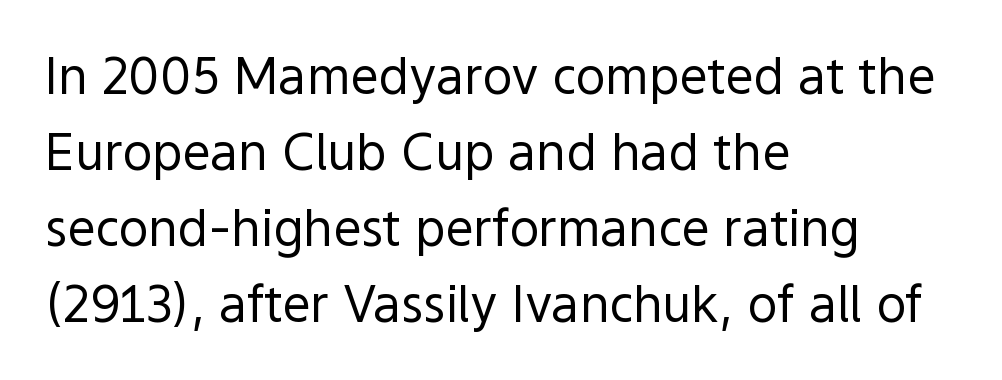
The setting favours the left margin, as ordinary paragraphs usually do. Spacing verdict: proportional, widths tailored to each character. The space between consecutive lines is moderate. To sum up the face: it is a sans, with no serifs. The strokes carry an ordinary text weight at most.
